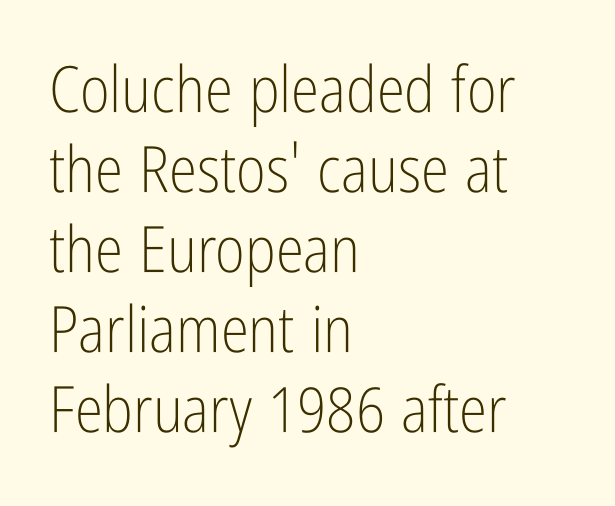
Q: Is the text bold? A: No.
Q: Is the text italic (slanted)? A: No, it is upright.
Q: Is the typeface a serif or a sans-serif typeface? A: Sans-serif.
Q: Is the text underlined? A: No.
Q: How is the paragraph aligned? A: Left-aligned.
Q: Is the spacing between letters normal or unusually wide? A: Normal.
Q: Is the spacing between lines tight, normal or loose? A: Normal.
Q: Width (condensed, normal, or wide)? A: Condensed.
Q: Stroke contrast? A: Low.
Q: x-height? A: Medium.
Q: Monospaced? A: No.
